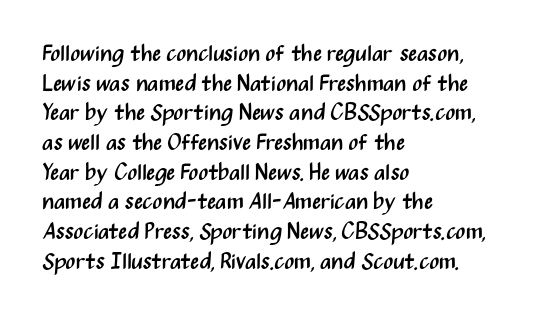
{"italic": "no", "bold": "no", "underline": "no", "align": "left", "line_spacing": "normal", "line_spacing_ratio": 1.29, "letter_spacing": "normal", "letter_spacing_em": 0.0, "glyph_px": 23}
